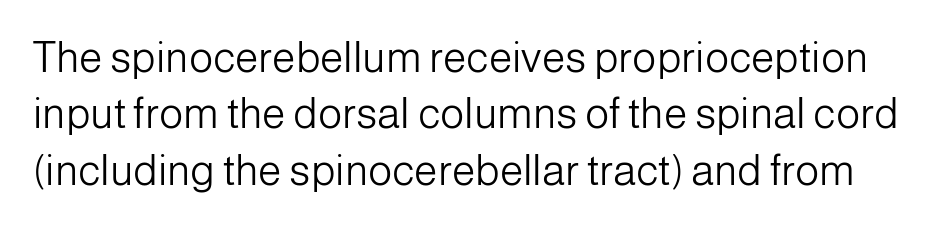
The face used here is proportionally spaced, like ordinary book or web type. The type family on display is of the sans-serif kind. There is no visible air inserted between adjacent glyphs. Posture: upright roman. A light-to-regular cut is what we see here. Lines of text with bare space underneath.
